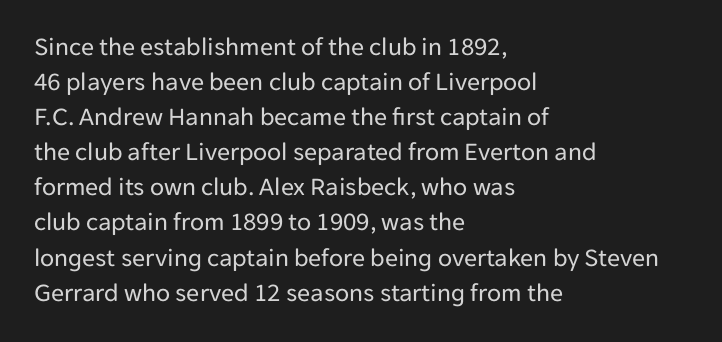
{"italic": "no", "bold": "no", "underline": "no", "align": "left", "line_spacing": "normal", "line_spacing_ratio": 1.35, "letter_spacing": "normal", "letter_spacing_em": 0.0, "glyph_px": 26}
